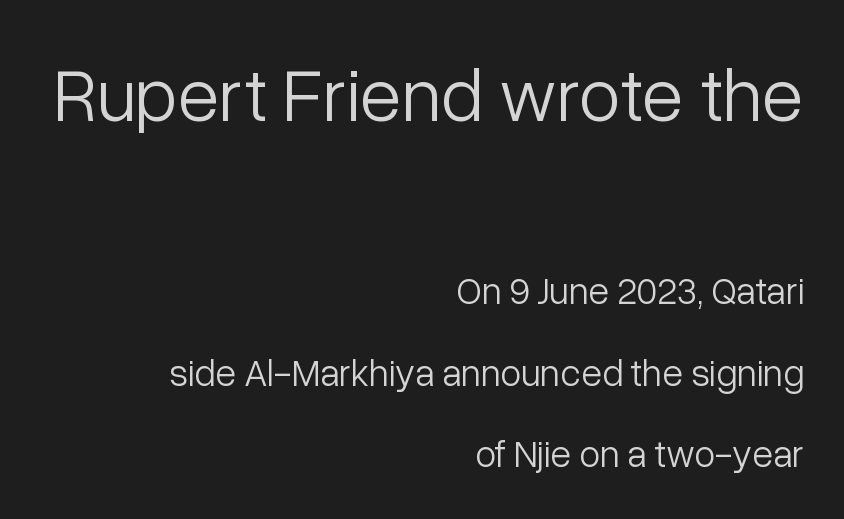
Q: Is the text bold? A: No.
Q: Is the text italic (slanted)? A: No, it is upright.
Q: Is the typeface a serif or a sans-serif typeface? A: Sans-serif.
Q: Is the text underlined? A: No.
Q: How is the paragraph aligned? A: Right-aligned.
Q: Is the spacing between letters normal or unusually wide? A: Normal.
Q: Is the spacing between lines tight, normal or loose? A: Loose.
Q: Which block of text is set in a larger size, the first (top) or the second (bottom)? A: The first (top) one.
Q: Width (condensed, normal, or wide)? A: Normal.
Q: Stroke contrast? A: Low.
Q: x-height? A: Medium.
Q: Monospaced? A: No.
